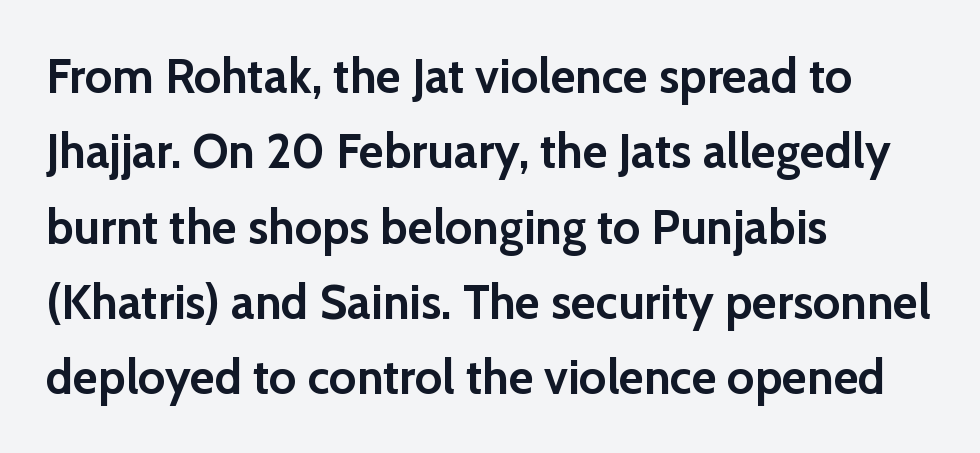
The image shows 48 px semibold sans-serif type, upright; set left-aligned, normal line spacing (1.57x), normal letter spacing, not underlined; low stroke contrast and a medium x-height.
